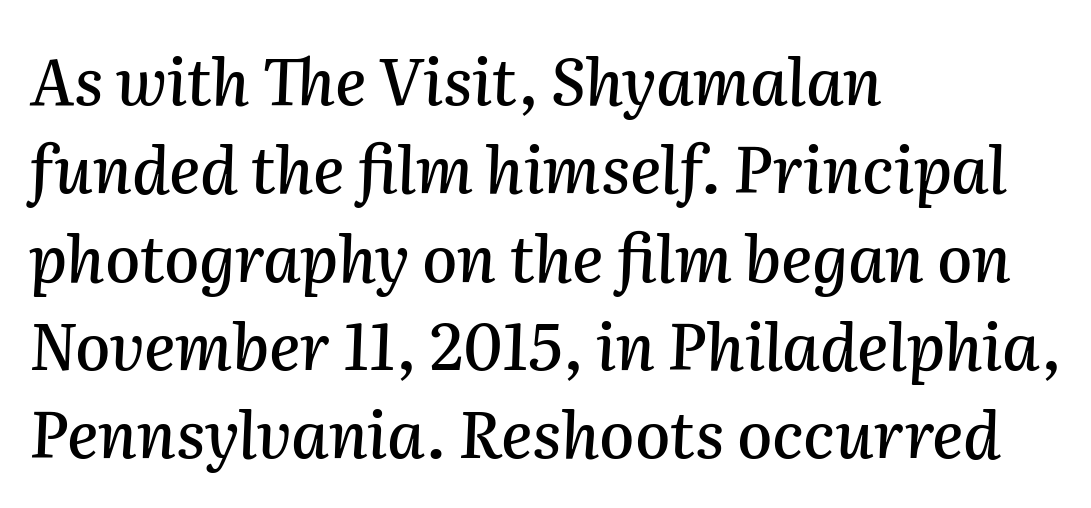
The leading is moderate, giving the passage an even texture. The letters advance in unequal steps, a hallmark of proportional type. Is the letter spacing exaggerated? No — it looks like the ordinary default. Nobody drew a line under any word here.
